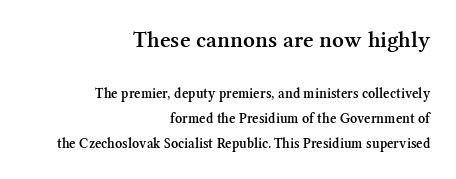
{"italic": "no", "bold": "semi", "underline": "no", "align": "right", "line_spacing_ratio": 1.78, "letter_spacing": "normal", "letter_spacing_em": 0.0, "larger_block": "first", "size_ratio": 1.64, "glyph_px": 23}
